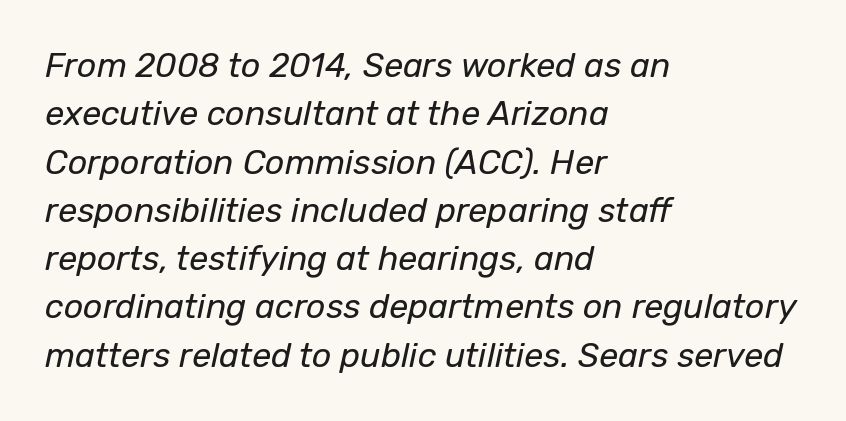
Leading: standard. This sample has the flowing, uneven cadence of proportional lettering. This is not heavy type; no bold has been used. The lines are quadded left. How are the letters spaced? Ordinarily, with no added tracking.
